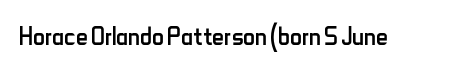
Stem width sits at or under what a default text font uses. Tracking here is standard; glyphs follow each other at the usual distance. Words float on clear page, feet unadorned. Nope, no serifs anywhere on these letters. The letters stand upright; this is a roman face. The letters advance in unequal steps, a hallmark of proportional type.
